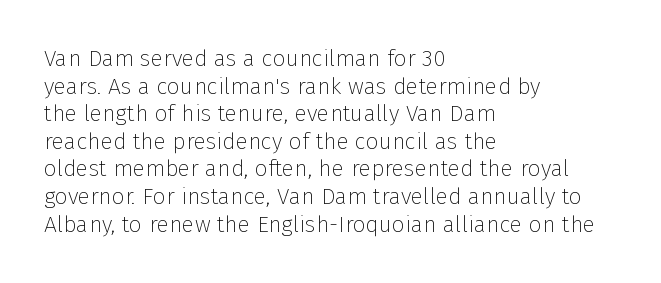
Unlike italic type, these characters show no tilt at all. The string is rendered with underlining switched off. The lines are quadded left. Tracking here is standard; glyphs follow each other at the usual distance. The letters look calm and open, with moderate or lighter stems.
